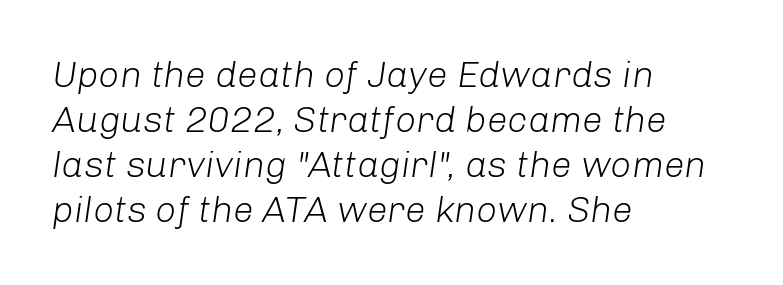
The text block is weighted toward the left margin, trailing off unevenly rightward. Unmarked baselines from the first word to the last. Style check: oblique. Varying glyph widths throughout — classic text-font behaviour. The font is comparable to plain body text, perhaps lighter.
